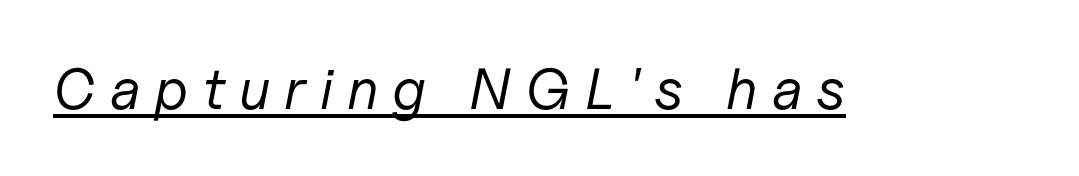
{"italic": "yes", "lean": "right", "slant_degrees": 11, "bold": "no", "weight": "regular", "width": "normal", "stroke_contrast": "low", "x_height": "medium", "monospaced": "no", "underline": "yes", "letter_spacing": "wide", "letter_spacing_em": 0.24, "glyph_px": 58}
